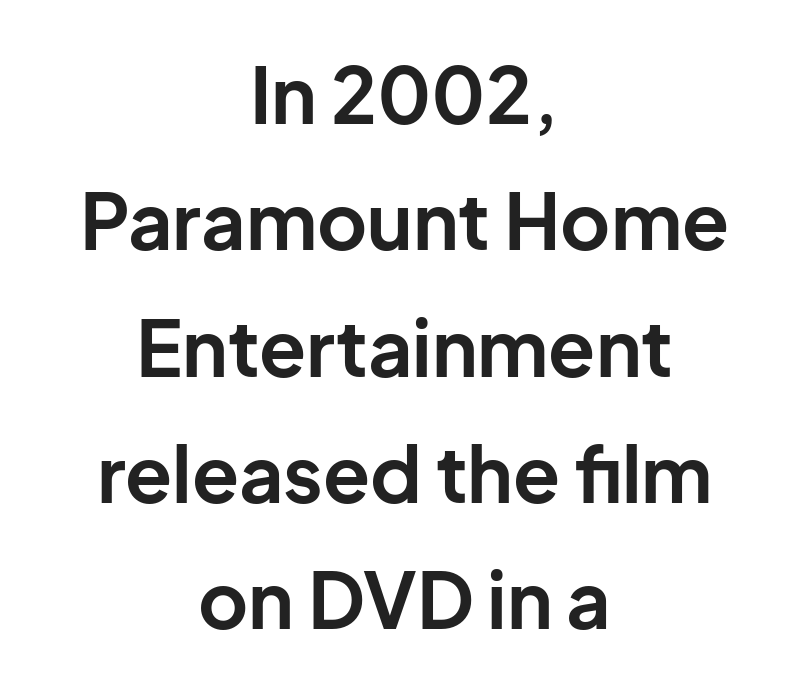
{"serif": "no", "italic": "no", "bold": "yes", "weight": "bold", "width": "normal", "stroke_contrast": "low", "x_height": "medium", "monospaced": "no", "underline": "no", "align": "center", "line_spacing": "normal", "line_spacing_ratio": 1.64, "letter_spacing": "normal", "letter_spacing_em": 0.0, "glyph_px": 77}
